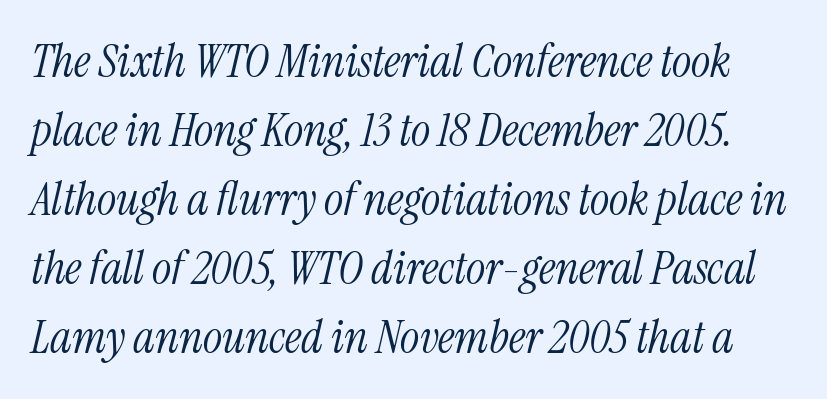
{"serif": "yes", "italic": "yes", "lean": "right", "slant_degrees": 13, "bold": "no", "weight": "light", "width": "condensed", "stroke_contrast": "medium", "x_height": "medium", "monospaced": "no", "underline": "no", "line_spacing": "normal", "line_spacing_ratio": 1.5, "letter_spacing": "normal", "letter_spacing_em": 0.0, "glyph_px": 46}
